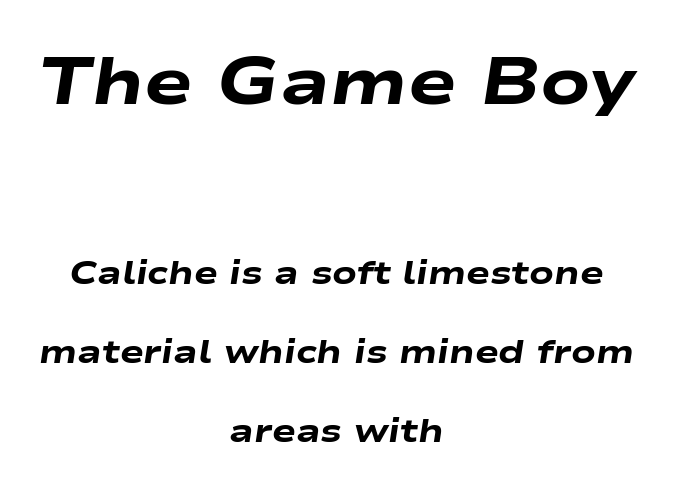
{"italic": "yes", "lean": "right", "slant_degrees": 9, "bold": "yes", "weight": "heavy", "width": "wide", "stroke_contrast": "low", "x_height": "medium", "monospaced": "no", "underline": "no", "align": "center", "line_spacing": "loose", "line_spacing_ratio": 2.47, "letter_spacing": "normal", "letter_spacing_em": 0.0, "larger_block": "first", "size_ratio": 2.03, "glyph_px": 65}
